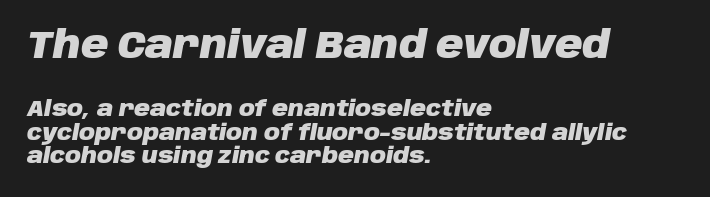
{"italic": "yes", "lean": "right", "slant_degrees": 10, "bold": "yes", "weight": "heavy", "width": "normal", "stroke_contrast": "low", "x_height": "large", "monospaced": "no", "underline": "no", "align": "left", "line_spacing": "tight", "line_spacing_ratio": 1.07, "letter_spacing": "normal", "letter_spacing_em": 0.0, "larger_block": "first", "size_ratio": 1.73, "glyph_px": 38}
